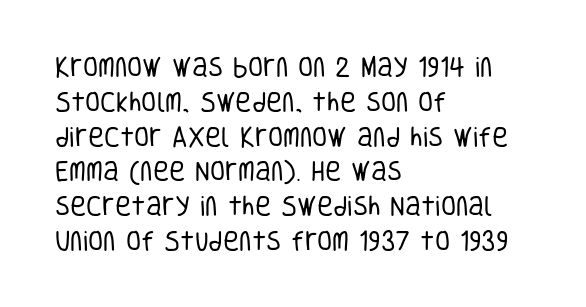
{"italic": "no", "bold": "no", "underline": "no", "align": "left", "line_spacing": "normal", "line_spacing_ratio": 1.58, "letter_spacing": "normal", "letter_spacing_em": 0.0, "glyph_px": 22}
